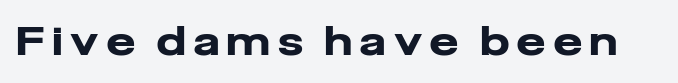
A bare baseline throughout the passage. The characters display no serif detailing; their extremities are plain. Looks like regular typesetting: each glyph gets only the width it needs. The letters stand upright; this is a roman face.
